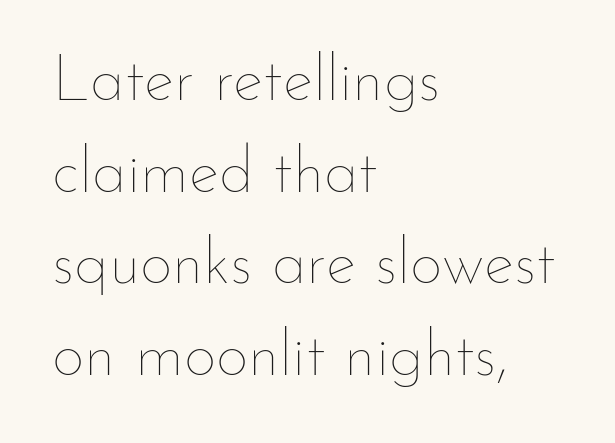
Summary of vertical rhythm: regular, with standard interline spacing. Here the designer chose a conventional face with non-uniform glyph widths. Horizontal alignment here is leftward, the default for most running prose. A typesetter would mark this as roman, not italic.
